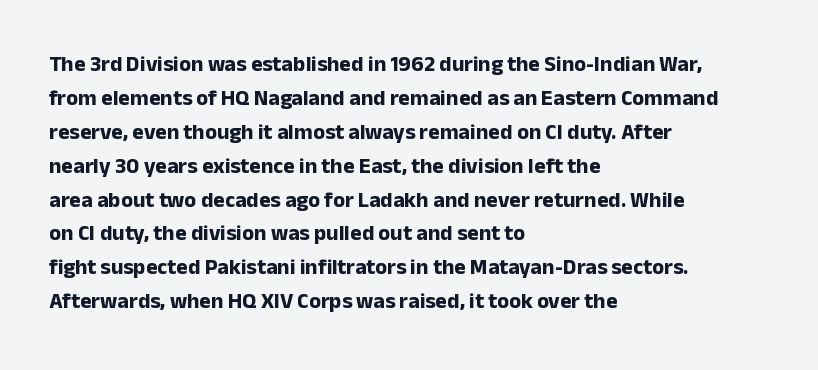
The image shows 22 px bold type, upright; set left-aligned, normal line spacing (1.54x), normal letter spacing, not underlined.
